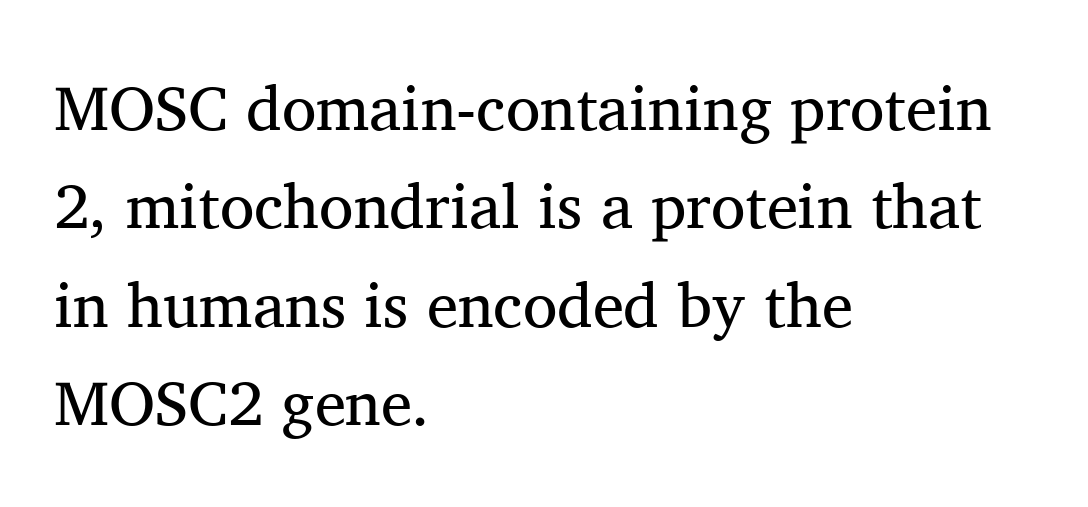
Descender tails drop into unmarked territory. These lines are rendered in a variable-pitch font. Left-aligned paragraph, ragged on the right. Quick note: interline space is typical. Stems and bowls with no extra thickness — not bold.
